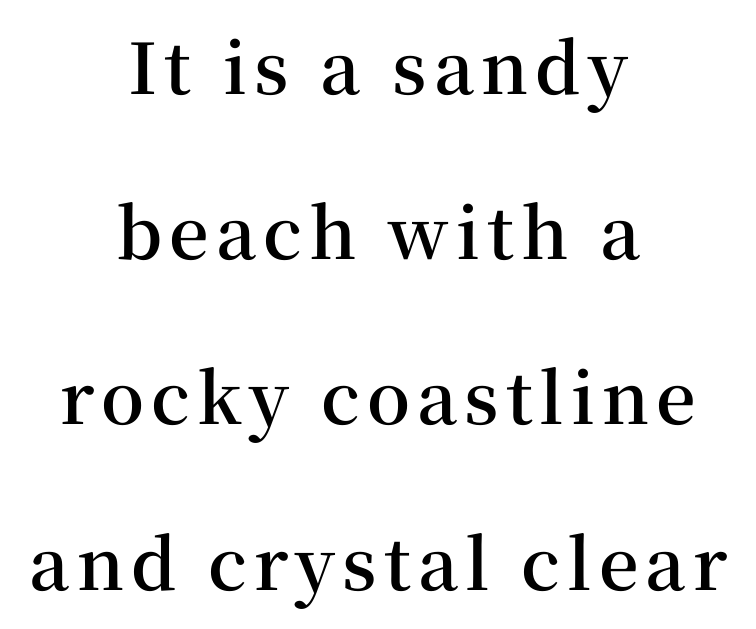
{"serif": "yes", "italic": "no", "bold": "semi", "weight": "semibold", "width": "normal", "stroke_contrast": "medium", "x_height": "medium", "monospaced": "no", "underline": "no", "align": "center", "line_spacing": "loose", "line_spacing_ratio": 2.36, "glyph_px": 70}
